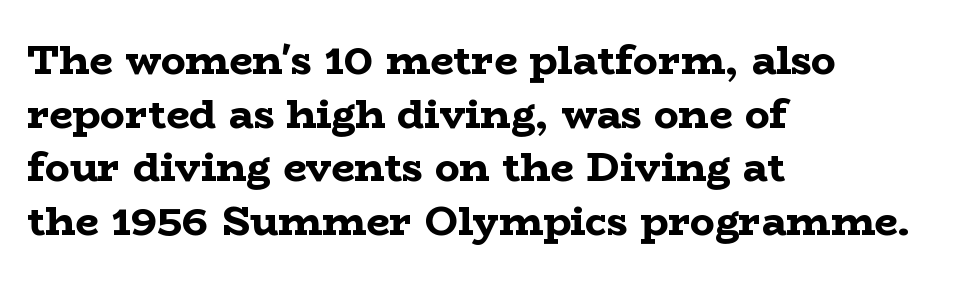
{"serif": "yes", "italic": "no", "bold": "yes", "weight": "bold", "width": "wide", "stroke_contrast": "low", "x_height": "medium", "monospaced": "no", "underline": "no", "align": "left", "line_spacing": "normal", "line_spacing_ratio": 1.31, "letter_spacing": "normal", "letter_spacing_em": 0.0, "glyph_px": 41}
